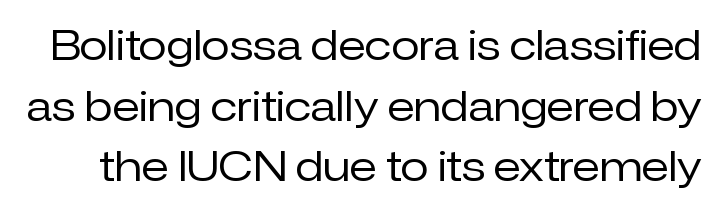
Inter-character spacing is left at the font's built-in metrics. Character widths vary here, with narrow letters taking less room than wide ones. The specimen reads as upright at a glance. The words here are not underlined. Serifs: no, the terminals of the letterforms are clean. Rows of type keep a routine distance in the vertical direction.
